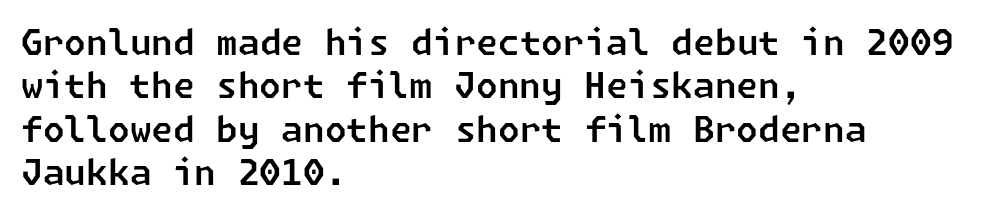
Check the space under the baseline: it is left empty. Is the letter spacing exaggerated? No — it looks like the ordinary default. Type style note: lacks serifs. The compositor pushed each line to the left boundary.
